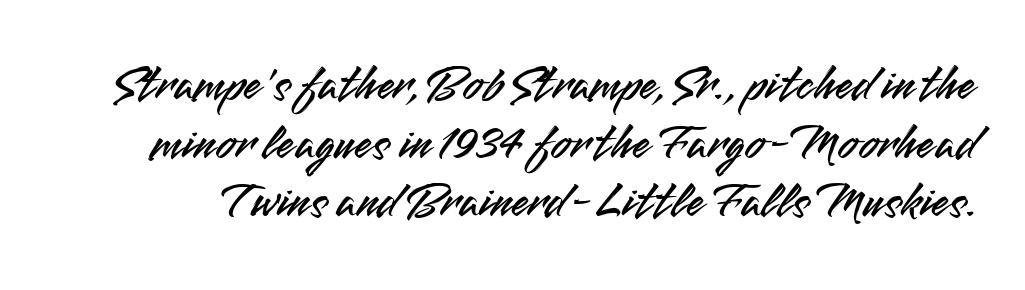
The image shows 51 px sans-serif type; set tight line spacing (1.15x), normal letter spacing, not underlined; medium stroke contrast and a small x-height.
